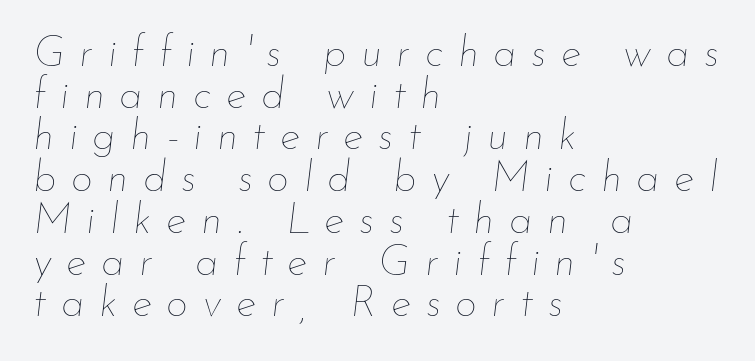
The image shows 43 px thin type, italic (leaning right); set left-aligned, tight line spacing (0.97x), unusually wide letter spacing (+0.34 em), not underlined; low stroke contrast and a small x-height.
